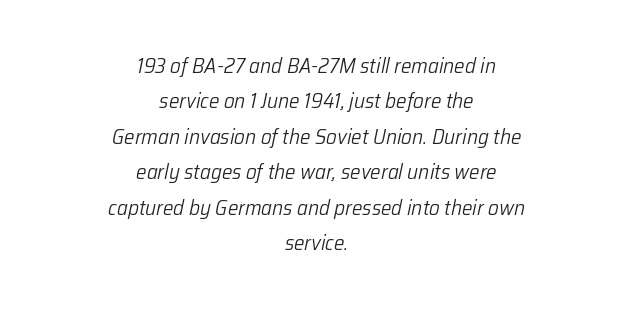
The image shows 21 px text type, italic (leaning right); set centered, normal line spacing (1.69x), normal letter spacing, not underlined.
